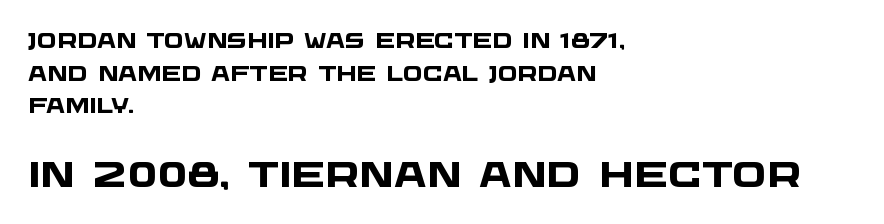
The passage shown is not underscored anywhere. You could not count columns in this text — the font is proportionally spaced. The designer left line spacing at the default. The rendering uses a bold face; every stroke is thick and dark. Tracking here is standard; glyphs follow each other at the usual distance.
